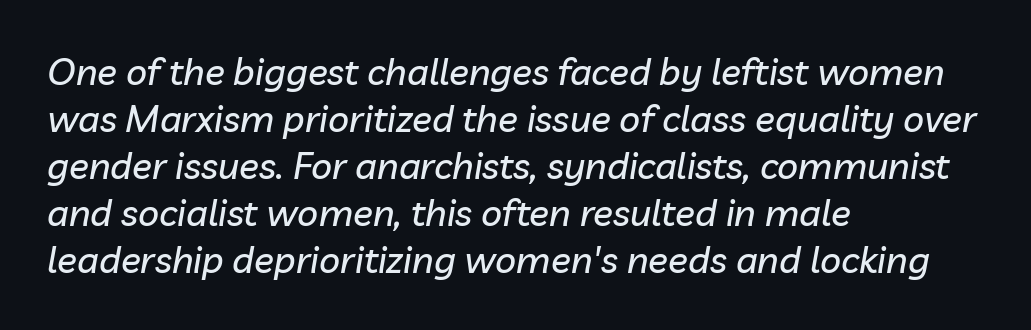
Q: Is the text italic (slanted)? A: Yes, it leans right by about 10 degrees.
Q: Is the text underlined? A: No.
Q: How is the paragraph aligned? A: Left-aligned.
Q: Is the spacing between letters normal or unusually wide? A: Normal.
Q: Is the spacing between lines tight, normal or loose? A: Normal.
Q: Width (condensed, normal, or wide)? A: Normal.
Q: Stroke contrast? A: Low.
Q: x-height? A: Medium.
Q: Monospaced? A: No.
